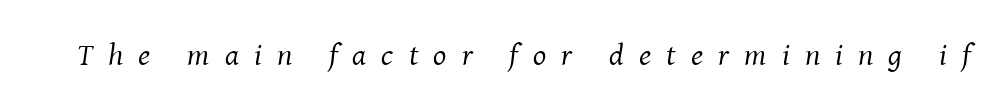
Each row of text sits above clean, open space. Compared with typical body copy, the letter spacing here is much looser. The glyphs look as if they've been sheared to an angle. The passage shown is typed in a proportional face where columns would drift. The characters are drawn with everyday or finer stroke widths. Is this a sans? No — the strokes have serifs.
